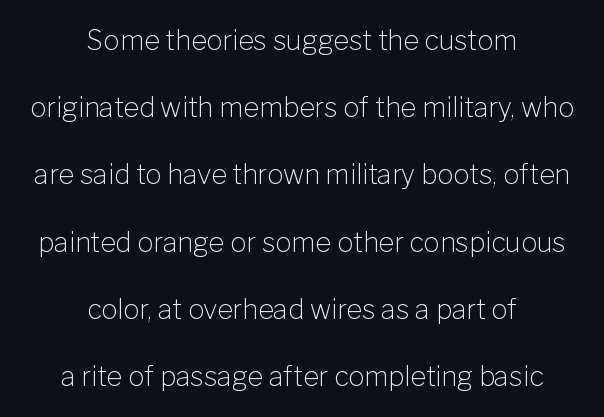
Words appear dense and cohesive because spacing is normal. Italic? Not at all — the glyphs are vertical. Vertical spacing — loose. The zone under the glyphs is completely vacant.
